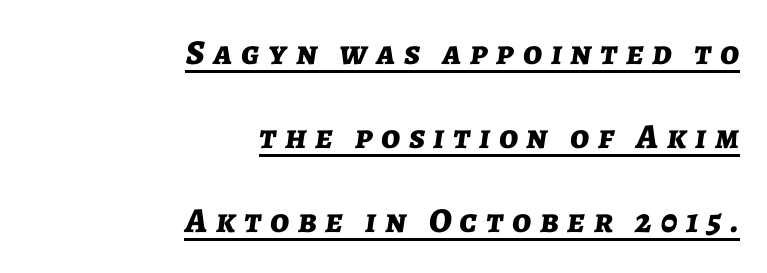
Q: Is the text bold? A: Yes.
Q: Is the text italic (slanted)? A: Yes, it leans right by about 7 degrees.
Q: Is the text underlined? A: Yes.
Q: How is the paragraph aligned? A: Right-aligned.
Q: Is the spacing between letters normal or unusually wide? A: Unusually wide.
Q: Is the spacing between lines tight, normal or loose? A: Loose.
Q: Width (condensed, normal, or wide)? A: Normal.
Q: Stroke contrast? A: Low.
Q: x-height? A: Medium.
Q: Monospaced? A: No.
